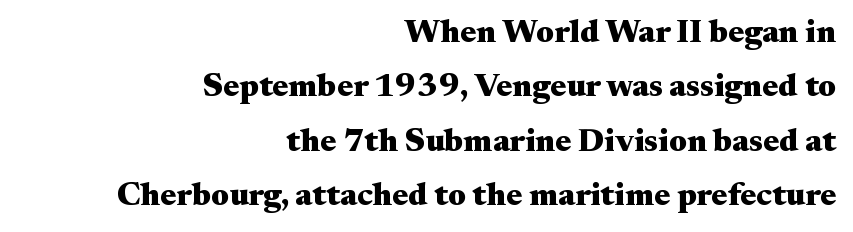
The image shows 33 px heavy, wide serif type, upright; set right-aligned, normal line spacing (1.65x), normal letter spacing, not underlined; medium stroke contrast and a small x-height.
